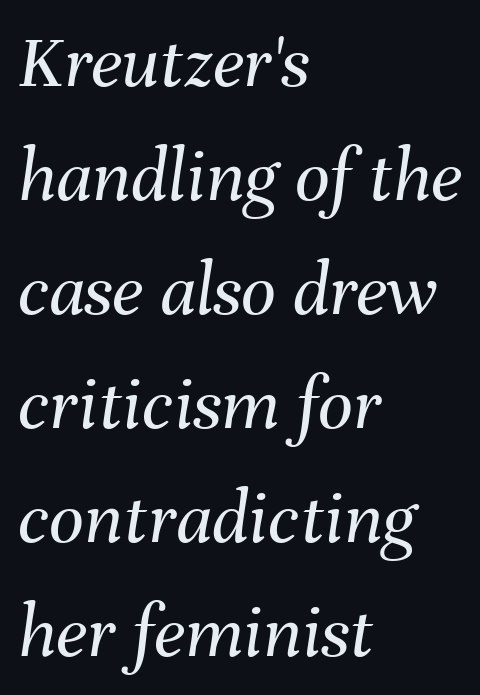
Heft: none added — not bold. The paragraph shown leans on its left margin. Compared with typical body copy, the letter spacing here is the same. This block has exactly the height ordinary leading produces. Characters are canted at an angle relative to the baseline's perpendicular. Looks like regular typesetting: each glyph gets only the width it needs.
